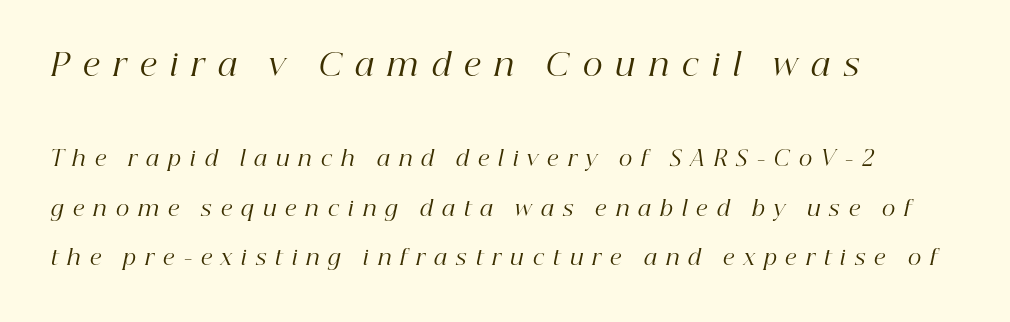
The image shows 31 px regular-weight serif type, italic (leaning right); set left-aligned, loose line spacing (2.36x), unusually wide letter spacing (+0.43 em), not underlined; the first (top) block is 1.48x larger; high stroke contrast and a medium x-height.
